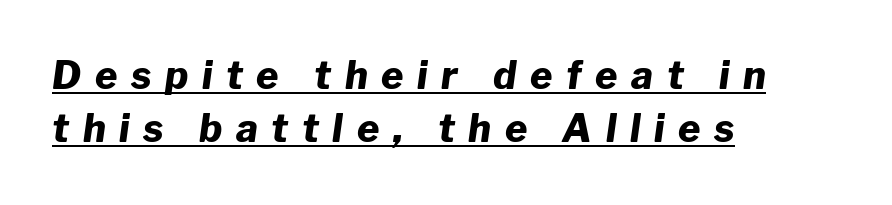
The type is letterspaced generously, with wide tracking. The passage shown stacks its lines at a standard gap. What weight is shown? A full bold with thick strokes. The letters advance in unequal steps, a hallmark of proportional type. Yep, that's italic — everything's leaning. The rendering uses the underline text-decoration.
